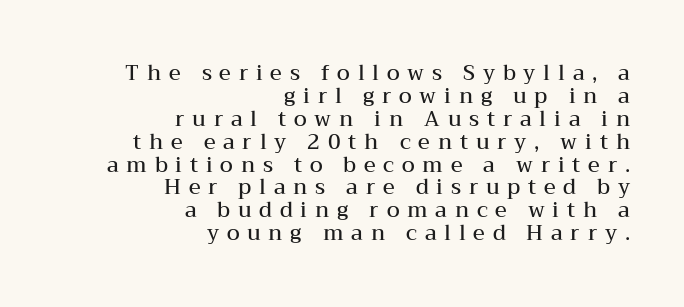
The image shows 21 px text type, upright; set right-aligned, tight line spacing (1.09x), unusually wide letter spacing (+0.37 em), not underlined.
